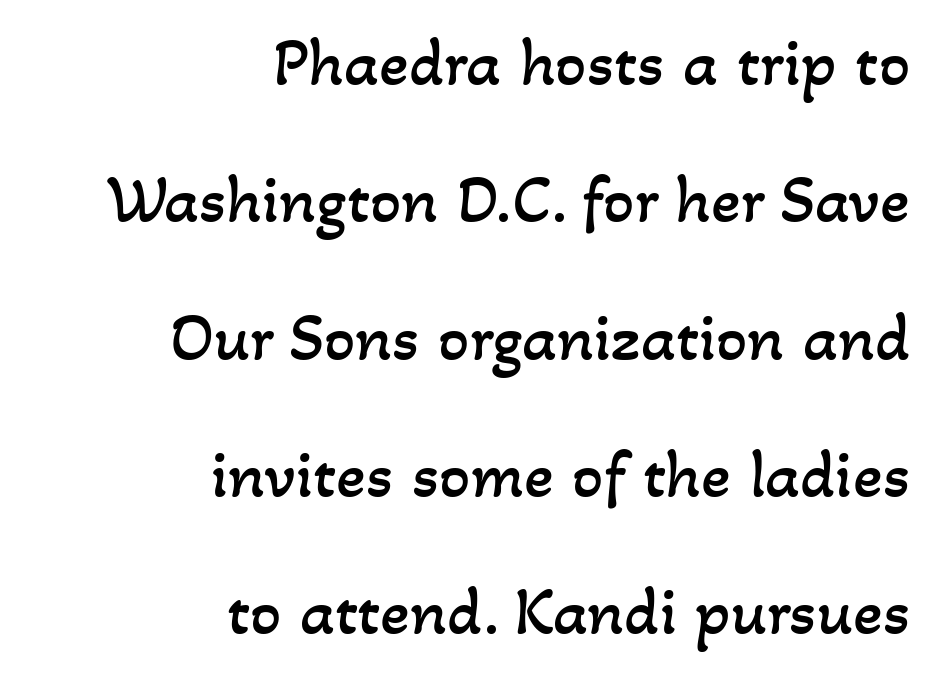
Q: Is the text bold? A: No.
Q: Is the text underlined? A: No.
Q: How is the paragraph aligned? A: Right-aligned.
Q: Is the spacing between letters normal or unusually wide? A: Normal.
Q: Is the spacing between lines tight, normal or loose? A: Loose.
Q: Width (condensed, normal, or wide)? A: Normal.
Q: Stroke contrast? A: Low.
Q: x-height? A: Small.
Q: Monospaced? A: No.
